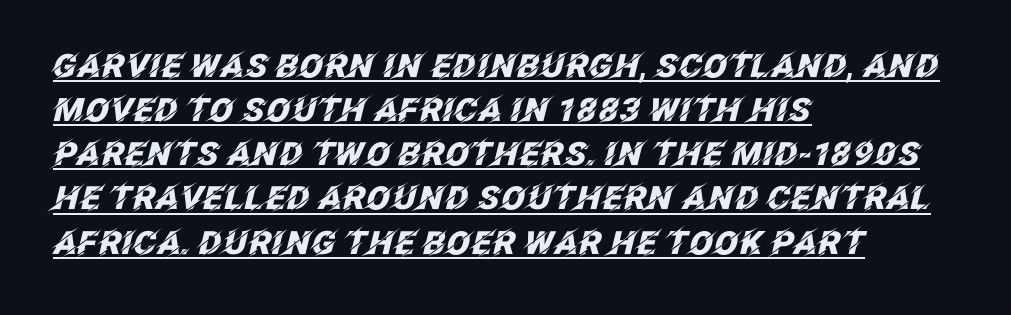
The image shows 32 px heavy type, italic (leaning right); set left-aligned, normal line spacing (1.38x), normal letter spacing, underlined; low stroke contrast and a large x-height.
